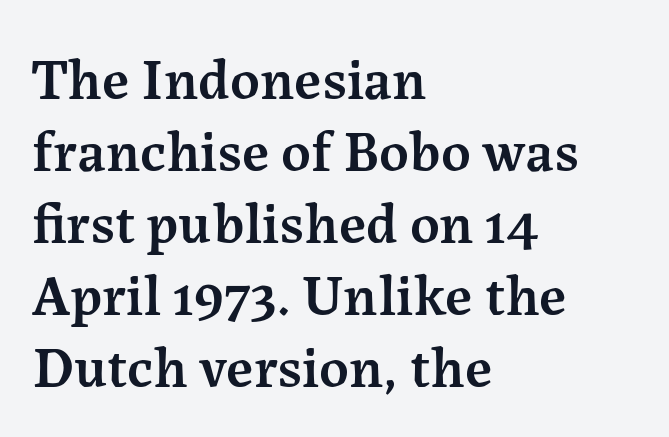
Here the glyphs are tracked normally, forming tight word shapes. Does the copy run flush right? No — it runs flush left. Notice how the stems are strictly vertical — no italics here. Words float on clear page, feet unadorned. The face used here is proportionally spaced, like ordinary book or web type. What kind of face is this? One with serifs.
